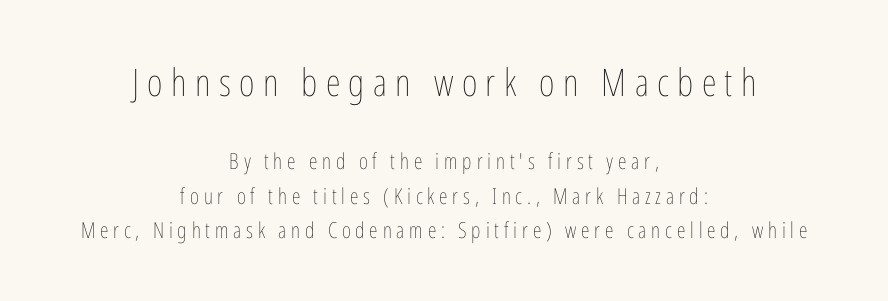
{"italic": "no", "bold": "no", "weight": "thin", "width": "condensed", "stroke_contrast": "low", "x_height": "medium", "monospaced": "no", "underline": "no", "align": "center", "line_spacing": "normal", "line_spacing_ratio": 1.57, "letter_spacing": "wide", "letter_spacing_em": 0.22, "larger_block": "first", "size_ratio": 1.73, "glyph_px": 38}
